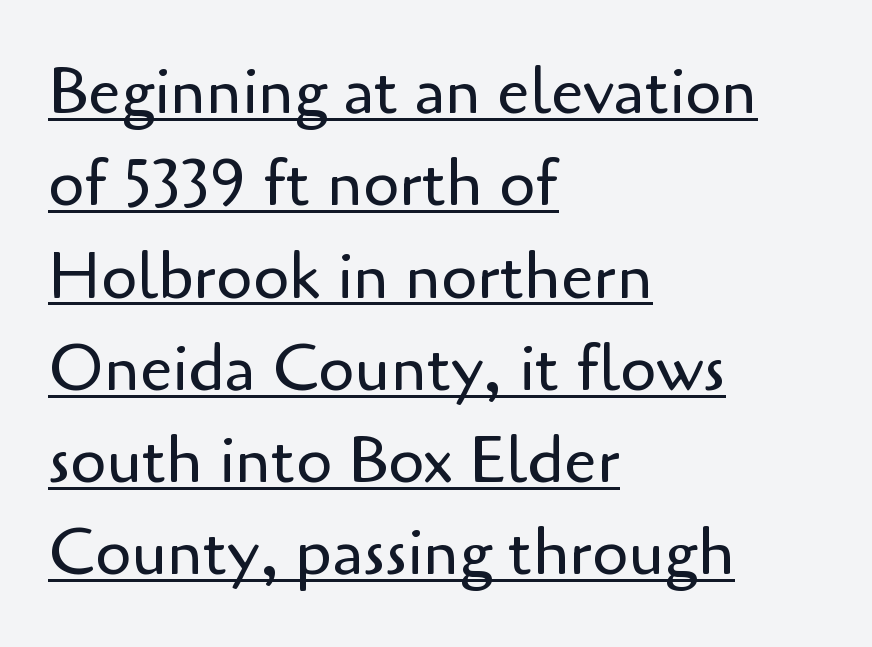
A quiet, ordinary-to-light weight characterises the typeface. Quick note: underline on. Here the glyphs are tracked normally, forming tight word shapes. Posture: vertical.
